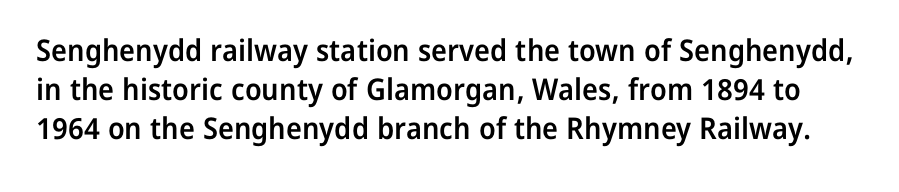
The image shows 30 px semibold sans-serif type, upright; set normal line spacing (1.3x), normal letter spacing, not underlined; low stroke contrast and a medium x-height.
